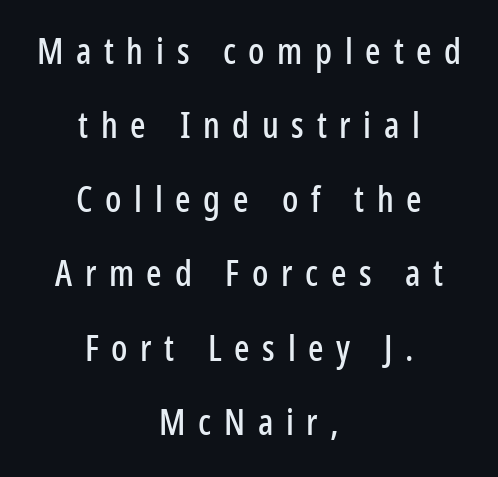
Q: Is the text italic (slanted)? A: No, it is upright.
Q: Is the typeface a serif or a sans-serif typeface? A: Sans-serif.
Q: Is the text underlined? A: No.
Q: How is the paragraph aligned? A: Centered.
Q: Is the spacing between letters normal or unusually wide? A: Unusually wide.
Q: Is the spacing between lines tight, normal or loose? A: Loose.
Q: Width (condensed, normal, or wide)? A: Condensed.
Q: Stroke contrast? A: Low.
Q: x-height? A: Medium.
Q: Monospaced? A: No.
